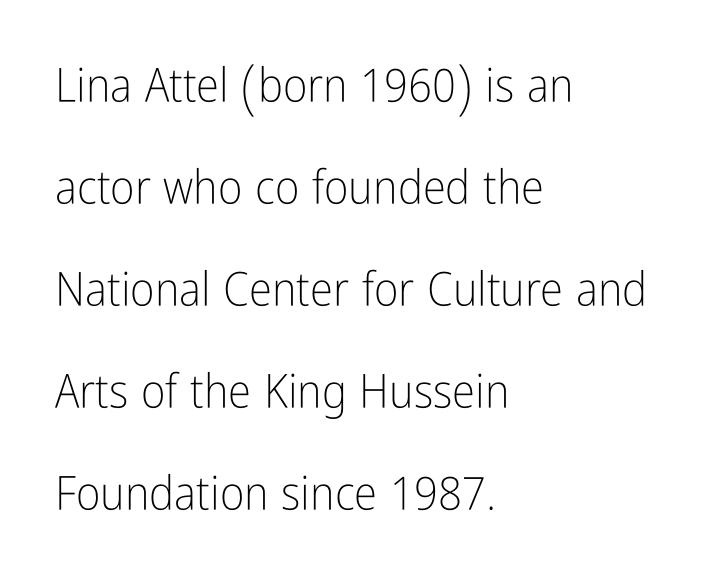
These lines stack with their left ends in a neat column. The letters look calm and open, with moderate or lighter stems. I'd call this a sans setting — the letters go barefoot. Style check: upright. One glance says open: line gaps are wider than usual.
